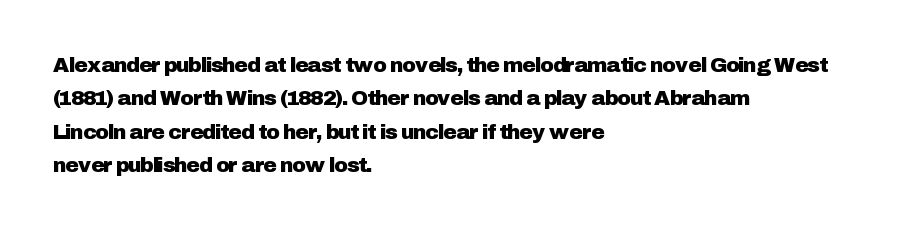
Q: Is the text italic (slanted)? A: No, it is upright.
Q: Is the text underlined? A: No.
Q: How is the paragraph aligned? A: Left-aligned.
Q: Is the spacing between letters normal or unusually wide? A: Normal.
Q: Is the spacing between lines tight, normal or loose? A: Normal.
